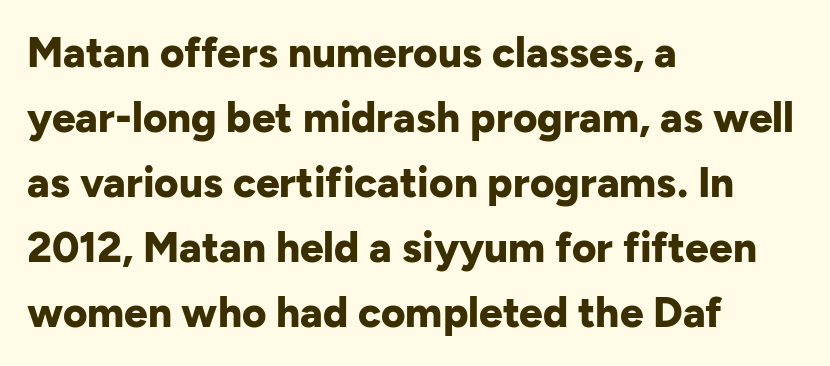
The image shows 42 px bold sans-serif type, upright; set left-aligned, normal line spacing (1.55x), normal letter spacing, not underlined; low stroke contrast and a medium x-height.
